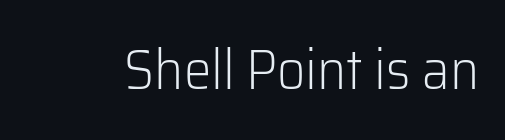
Q: Is the text bold? A: No.
Q: Is the text italic (slanted)? A: No, it is upright.
Q: Is the typeface a serif or a sans-serif typeface? A: Sans-serif.
Q: Is the text underlined? A: No.
Q: Is the spacing between letters normal or unusually wide? A: Normal.
Q: Width (condensed, normal, or wide)? A: Normal.
Q: Stroke contrast? A: Low.
Q: x-height? A: Medium.
Q: Monospaced? A: No.
